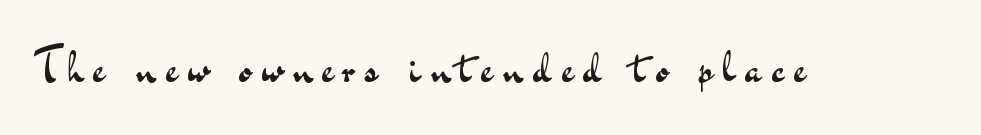
Q: Is the text bold? A: No.
Q: Is the text italic (slanted)? A: Yes.
Q: Is the typeface a serif or a sans-serif typeface? A: Sans-serif.
Q: Is the text underlined? A: No.
Q: Is the spacing between letters normal or unusually wide? A: Unusually wide.
Q: Width (condensed, normal, or wide)? A: Wide.
Q: Stroke contrast? A: Medium.
Q: x-height? A: Small.
Q: Monospaced? A: No.
